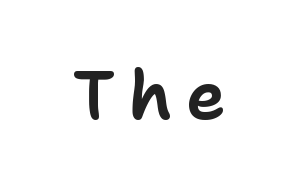
The letters carry no serifs — their stems end cleanly without finishing strokes. Every stem runs plumb, perpendicular to the baseline. Substantial extra tracking has been applied to these lines. You could not count columns in this text — the font is proportionally spaced. Rule under the text: the space is simply empty.
